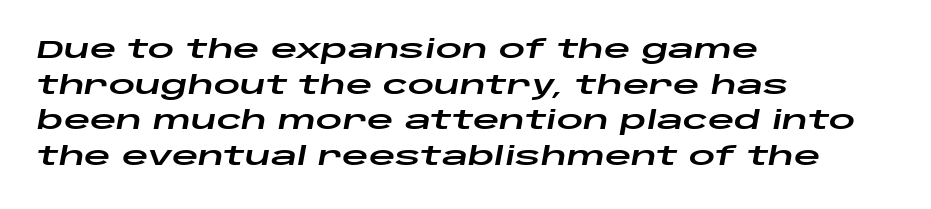
Q: Is the text italic (slanted)? A: Yes, it leans right by about 10 degrees.
Q: Is the text underlined? A: No.
Q: How is the paragraph aligned? A: Left-aligned.
Q: Is the spacing between letters normal or unusually wide? A: Normal.
Q: Is the spacing between lines tight, normal or loose? A: Normal.
